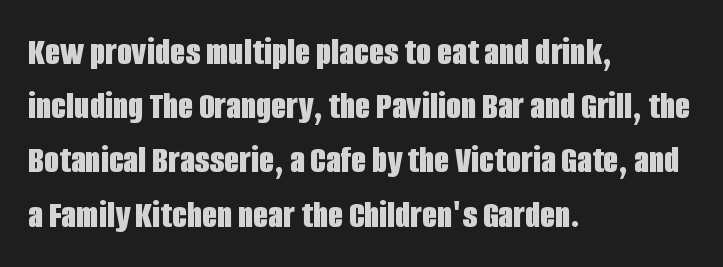
{"serif": "no", "italic": "no", "bold": "yes", "weight": "bold", "width": "condensed", "stroke_contrast": "low", "x_height": "large", "monospaced": "no", "underline": "no", "align": "left", "line_spacing": "normal", "line_spacing_ratio": 1.39, "letter_spacing": "normal", "letter_spacing_em": 0.0, "glyph_px": 39}
